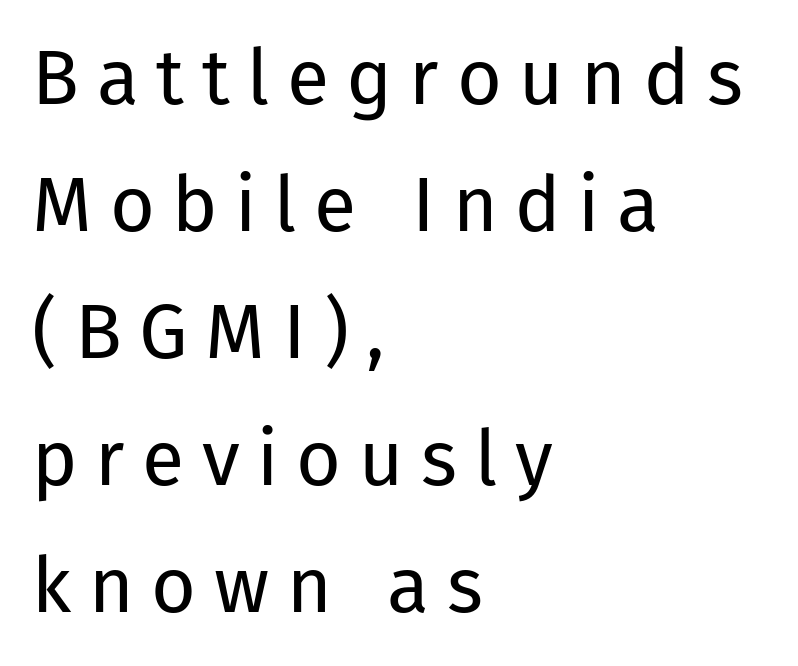
Q: Is the text bold? A: No.
Q: Is the text italic (slanted)? A: No, it is upright.
Q: Is the typeface a serif or a sans-serif typeface? A: Sans-serif.
Q: Is the text underlined? A: No.
Q: How is the paragraph aligned? A: Left-aligned.
Q: Is the spacing between letters normal or unusually wide? A: Unusually wide.
Q: Is the spacing between lines tight, normal or loose? A: Normal.
Q: Width (condensed, normal, or wide)? A: Normal.
Q: Stroke contrast? A: Low.
Q: x-height? A: Medium.
Q: Monospaced? A: No.
